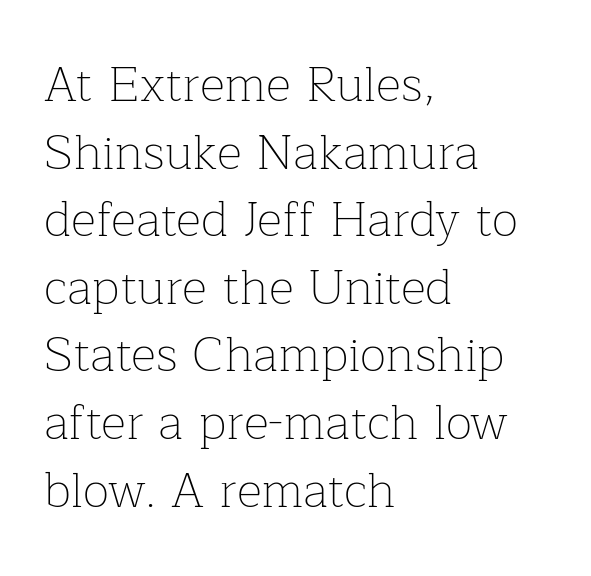
Q: Is the text bold? A: No.
Q: Is the text italic (slanted)? A: No, it is upright.
Q: Is the typeface a serif or a sans-serif typeface? A: Serif.
Q: Is the text underlined? A: No.
Q: How is the paragraph aligned? A: Left-aligned.
Q: Is the spacing between letters normal or unusually wide? A: Normal.
Q: Is the spacing between lines tight, normal or loose? A: Normal.
Q: Width (condensed, normal, or wide)? A: Normal.
Q: Stroke contrast? A: Low.
Q: x-height? A: Medium.
Q: Monospaced? A: No.
